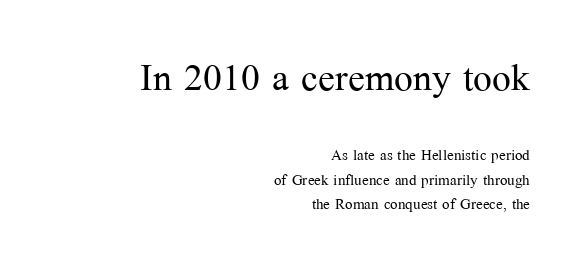
{"serif": "yes", "italic": "no", "bold": "no", "weight": "light", "width": "normal", "stroke_contrast": "medium", "x_height": "medium", "monospaced": "no", "underline": "no", "align": "right", "line_spacing_ratio": 1.21, "letter_spacing": "normal", "letter_spacing_em": 0.0, "larger_block": "first", "size_ratio": 2.5, "glyph_px": 50}
